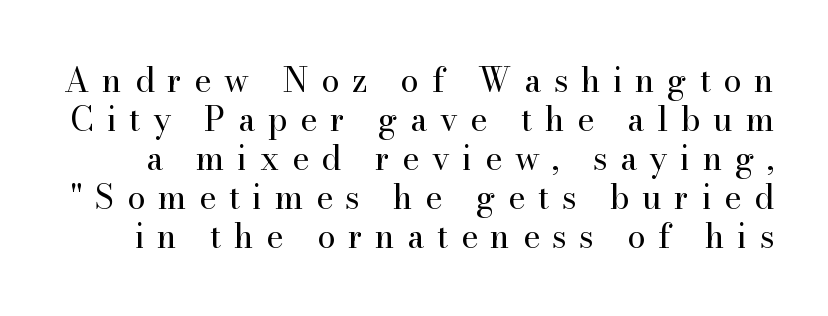
{"serif": "yes", "italic": "no", "bold": "no", "weight": "regular", "width": "normal", "stroke_contrast": "high", "x_height": "small", "monospaced": "no", "underline": "no", "line_spacing_ratio": 1.18, "letter_spacing": "wide", "letter_spacing_em": 0.38, "glyph_px": 33}
